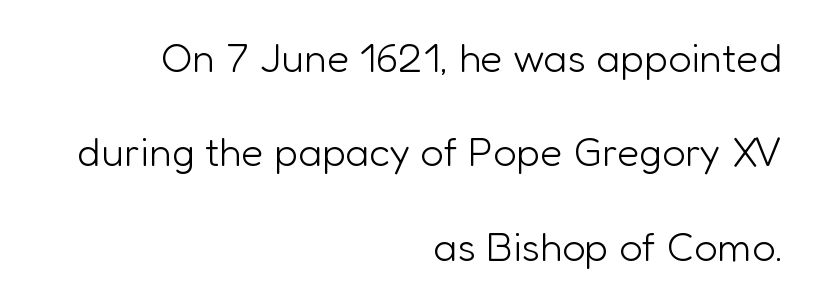
The image shows 41 px light sans-serif type, upright; set right-aligned, loose line spacing (2.3x), normal letter spacing, not underlined; low stroke contrast and a medium x-height.
